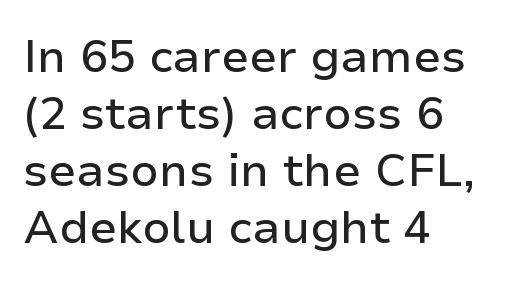
Q: Is the text italic (slanted)? A: No, it is upright.
Q: Is the typeface a serif or a sans-serif typeface? A: Sans-serif.
Q: Is the text underlined? A: No.
Q: How is the paragraph aligned? A: Left-aligned.
Q: Is the spacing between letters normal or unusually wide? A: Normal.
Q: Width (condensed, normal, or wide)? A: Normal.
Q: Stroke contrast? A: Low.
Q: x-height? A: Medium.
Q: Monospaced? A: No.
